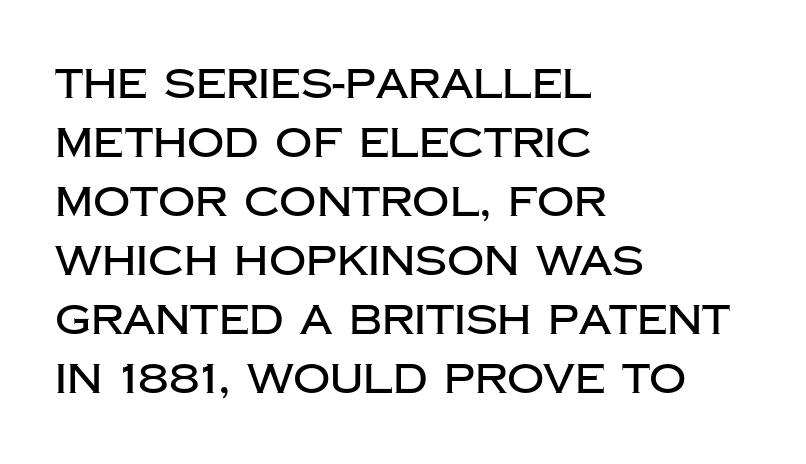
The image shows 41 px sans-serif type, upright; set left-aligned, normal line spacing (1.44x), normal letter spacing, not underlined; low stroke contrast and a large x-height.
